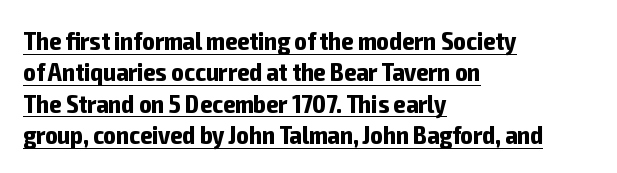
The image shows 26 px bold type, upright; set left-aligned, line spacing 1.21x, normal letter spacing, underlined.
